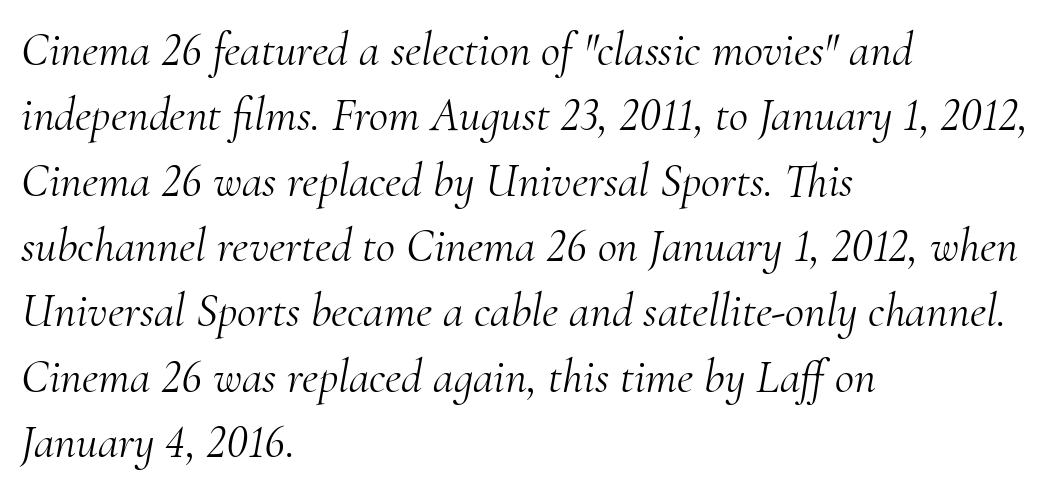
{"serif": "yes", "italic": "yes", "lean": "right", "slant_degrees": 10, "bold": "no", "weight": "light", "width": "normal", "stroke_contrast": "medium", "x_height": "small", "monospaced": "no", "underline": "no", "align": "left", "line_spacing": "normal", "line_spacing_ratio": 1.39, "letter_spacing": "normal", "letter_spacing_em": 0.0, "glyph_px": 47}
